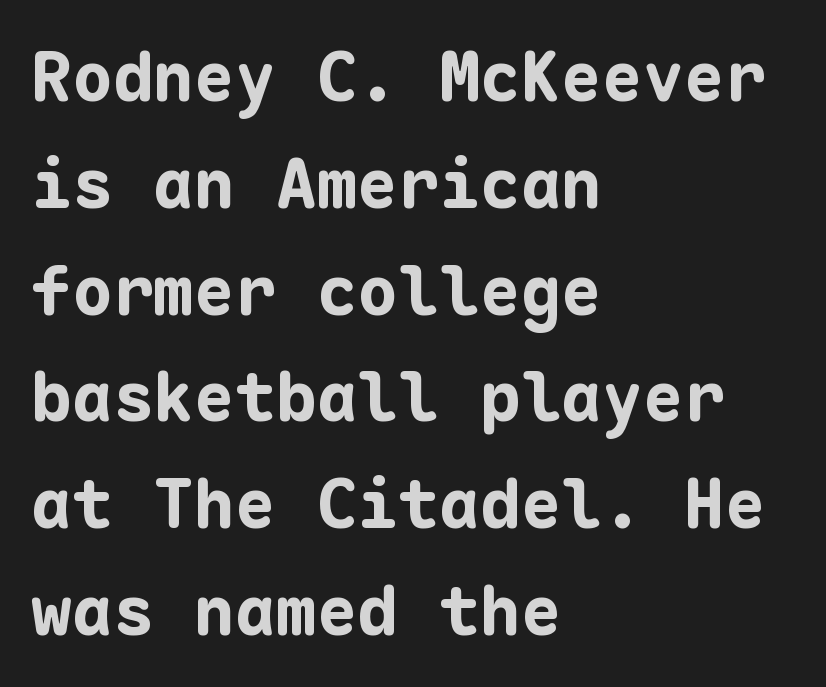
Q: Is the text bold? A: Yes.
Q: Is the text italic (slanted)? A: No, it is upright.
Q: Is the typeface a serif or a sans-serif typeface? A: Sans-serif.
Q: Is the text underlined? A: No.
Q: How is the paragraph aligned? A: Left-aligned.
Q: Is the spacing between letters normal or unusually wide? A: Normal.
Q: Is the spacing between lines tight, normal or loose? A: Normal.
Q: Width (condensed, normal, or wide)? A: Normal.
Q: Stroke contrast? A: Low.
Q: x-height? A: Medium.
Q: Monospaced? A: Yes.
